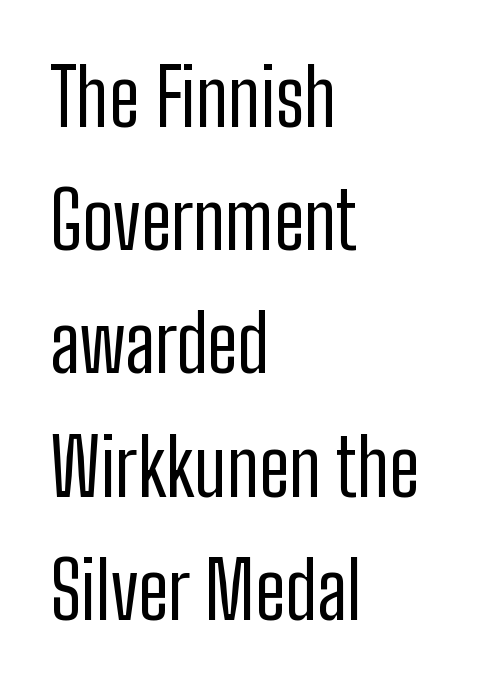
{"serif": "no", "italic": "no", "bold": "no", "weight": "regular", "width": "condensed", "stroke_contrast": "low", "x_height": "medium", "monospaced": "no", "underline": "no", "align": "left", "line_spacing": "normal", "line_spacing_ratio": 1.58, "letter_spacing": "normal", "letter_spacing_em": 0.0, "glyph_px": 78}
